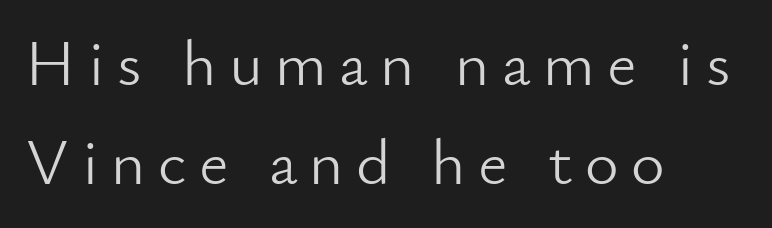
The image shows 65 px light sans-serif type, upright; set left-aligned, normal line spacing (1.52x), not underlined; low stroke contrast and a small x-height.
